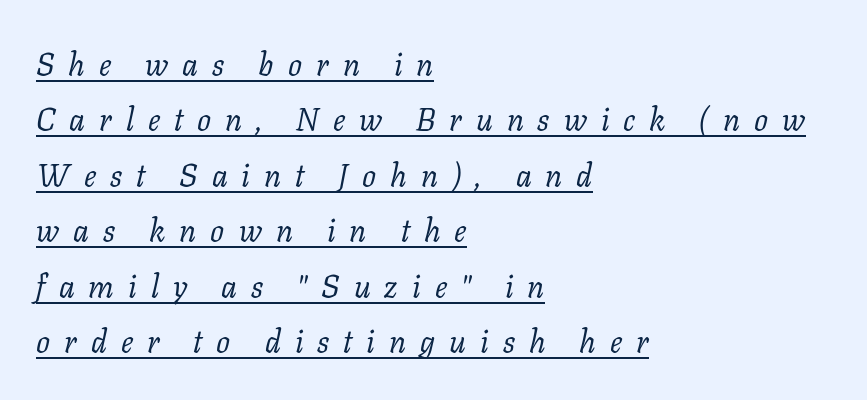
The image shows 31 px regular-weight serif type, italic (leaning right); set left-aligned, line spacing 1.79x, unusually wide letter spacing (+0.45 em), underlined; low stroke contrast and a medium x-height.
